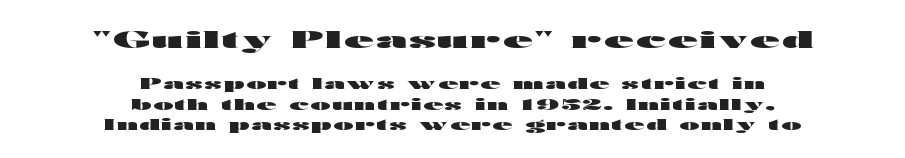
The image shows 24 px bold type, upright; set centered, normal line spacing (1.29x), not underlined; the first (top) block is 1.5x larger.
